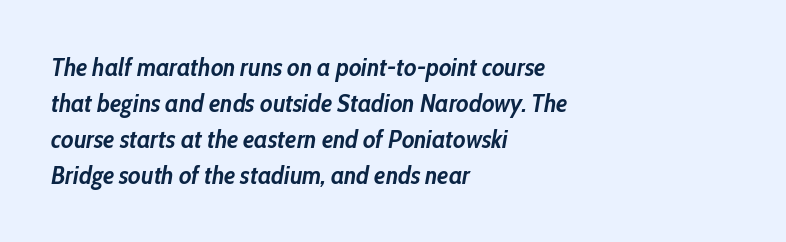
Regarding leading, the lines here are spaced in the standard way. The face used here has the dense, thick strokes of a bold. In terms of letterspacing, this is plain default setting. Check the space under the baseline: it is left empty.
